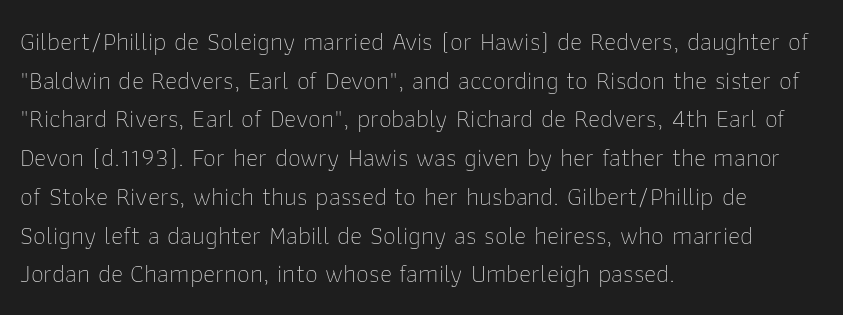
{"italic": "no", "bold": "no", "underline": "no", "align": "left", "line_spacing": "normal", "line_spacing_ratio": 1.49, "letter_spacing": "normal", "letter_spacing_em": 0.0, "glyph_px": 26}
